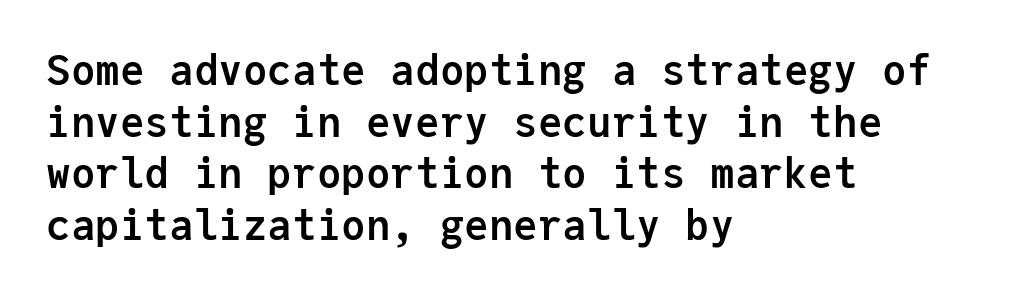
The image shows 41 px semibold sans-serif type, upright, monospaced; set left-aligned, normal line spacing (1.26x), normal letter spacing, not underlined; low stroke contrast and a medium x-height.
